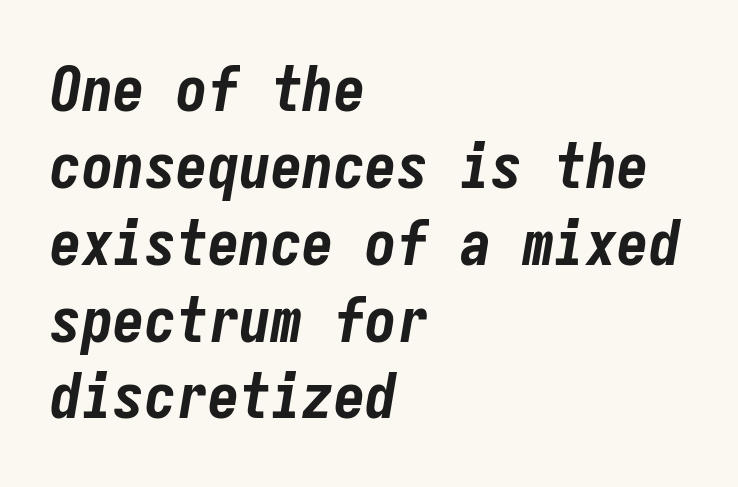
The image shows 63 px bold, condensed type, italic (leaning right), monospaced; set left-aligned, line spacing 1.22x, normal letter spacing, not underlined; low stroke contrast and a medium x-height.
